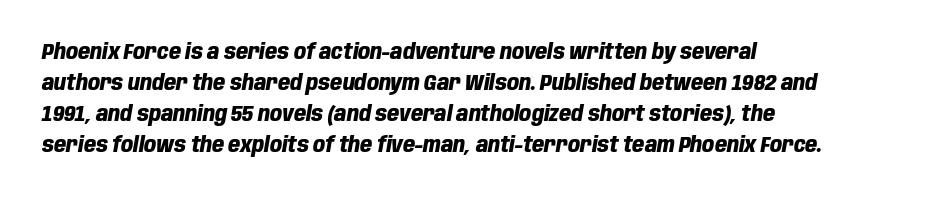
Q: Is the text bold? A: Yes.
Q: Is the text italic (slanted)? A: Yes, it leans right by about 10 degrees.
Q: Is the text underlined? A: No.
Q: How is the paragraph aligned? A: Left-aligned.
Q: Is the spacing between letters normal or unusually wide? A: Normal.
Q: Is the spacing between lines tight, normal or loose? A: Normal.
